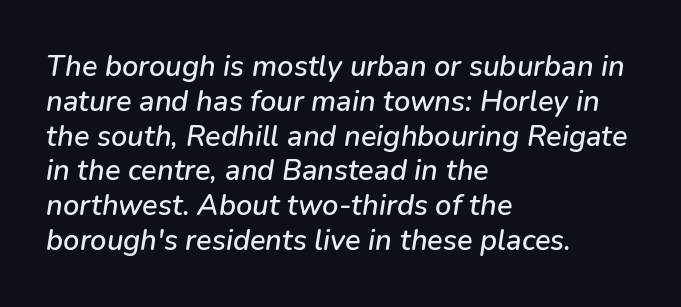
{"italic": "yes", "lean": "right", "slant_degrees": 9, "width": "normal", "stroke_contrast": "low", "x_height": "medium", "monospaced": "no", "underline": "no", "align": "left", "line_spacing_ratio": 1.2, "letter_spacing": "normal", "letter_spacing_em": 0.0, "glyph_px": 29}
